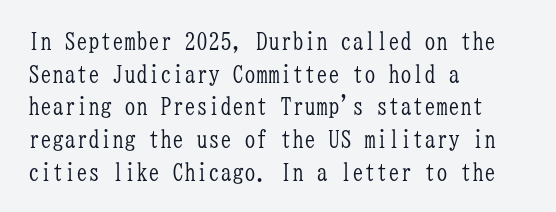
Q: Is the text bold? A: No.
Q: Is the text italic (slanted)? A: No, it is upright.
Q: Is the text underlined? A: No.
Q: How is the paragraph aligned? A: Left-aligned.
Q: Is the spacing between letters normal or unusually wide? A: Normal.
Q: Is the spacing between lines tight, normal or loose? A: Normal.
